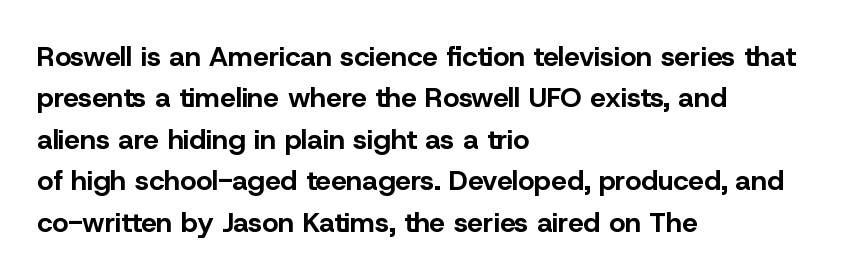
Q: Is the text bold? A: Yes.
Q: Is the text italic (slanted)? A: No, it is upright.
Q: Is the typeface a serif or a sans-serif typeface? A: Sans-serif.
Q: Is the text underlined? A: No.
Q: How is the paragraph aligned? A: Left-aligned.
Q: Is the spacing between letters normal or unusually wide? A: Normal.
Q: Is the spacing between lines tight, normal or loose? A: Normal.
Q: Width (condensed, normal, or wide)? A: Normal.
Q: Stroke contrast? A: Low.
Q: x-height? A: Medium.
Q: Monospaced? A: No.
